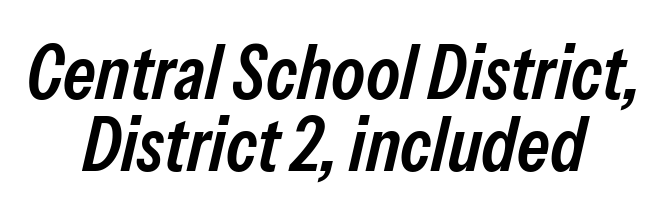
The image shows 76 px semibold, condensed type, italic (leaning right); set centered, tight line spacing (0.95x), normal letter spacing, not underlined; low stroke contrast and a medium x-height.
